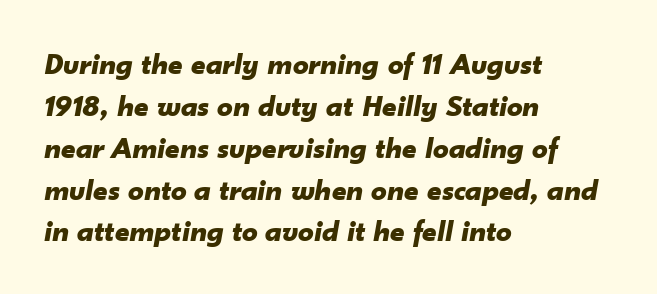
{"italic": "yes", "lean": "right", "slant_degrees": 10, "bold": "yes", "weight": "bold", "width": "normal", "stroke_contrast": "low", "x_height": "small", "monospaced": "no", "underline": "no", "align": "left", "line_spacing": "normal", "line_spacing_ratio": 1.35, "letter_spacing": "normal", "letter_spacing_em": 0.0, "glyph_px": 31}
